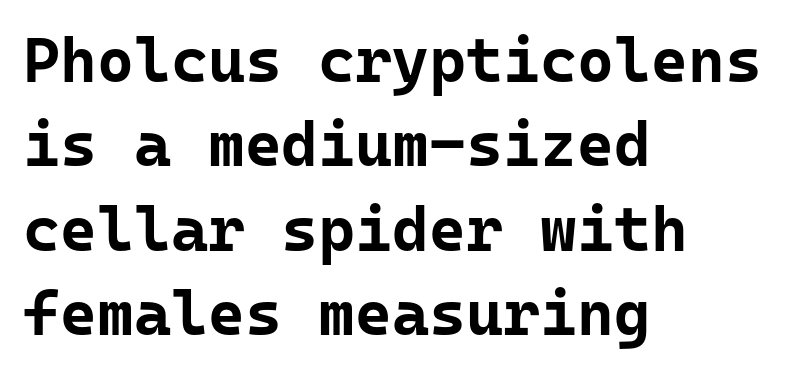
The image shows 63 px bold sans-serif type, upright, monospaced; set left-aligned, normal line spacing (1.34x), normal letter spacing, not underlined; low stroke contrast and a medium x-height.
